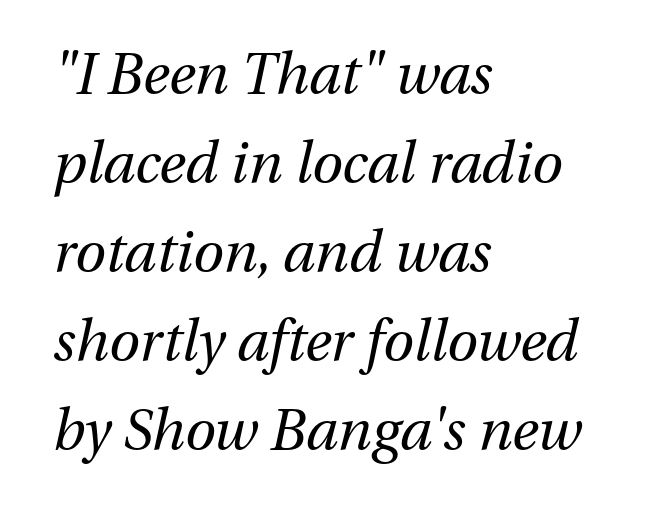
This block has exactly the height ordinary leading produces. The rendering applies a slant to the glyphs. Characters follow at the spacing the type designer built in. The gap between lines stays unmarked. Alignment: flush left.
